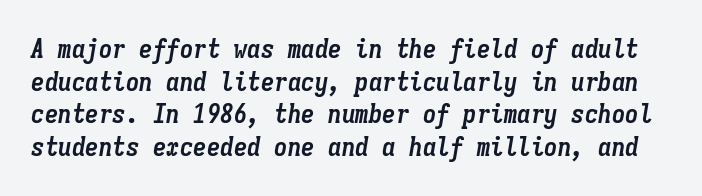
{"italic": "yes", "lean": "right", "slant_degrees": 9, "bold": "yes", "underline": "no", "line_spacing_ratio": 1.21, "letter_spacing": "normal", "letter_spacing_em": 0.0, "glyph_px": 27}
